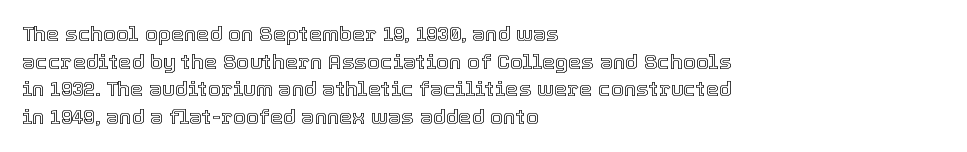
{"italic": "no", "underline": "no", "align": "left", "line_spacing": "normal", "line_spacing_ratio": 1.32, "letter_spacing": "normal", "letter_spacing_em": 0.0, "glyph_px": 21}
